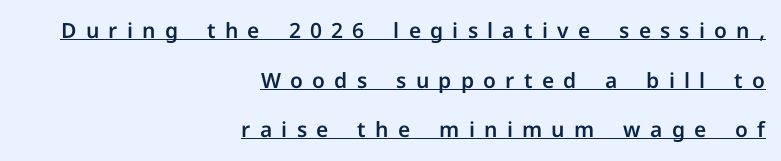
The image shows 21 px text type, upright; set right-aligned, loose line spacing (2.36x), unusually wide letter spacing (+0.44 em), underlined.
